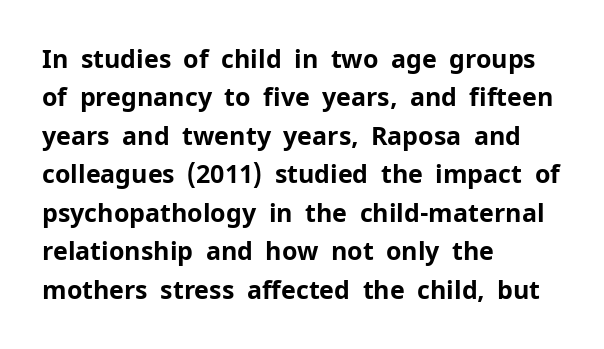
{"italic": "no", "bold": "yes", "underline": "no", "align": "left", "line_spacing": "normal", "line_spacing_ratio": 1.54, "letter_spacing": "normal", "letter_spacing_em": 0.0, "glyph_px": 25}
